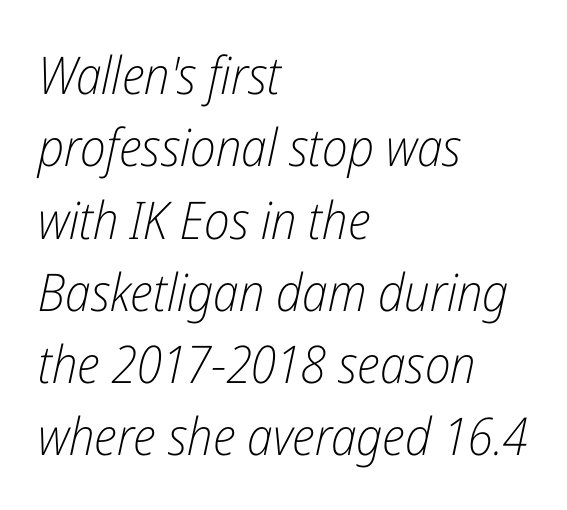
Q: Is the text bold? A: No.
Q: Is the text italic (slanted)? A: Yes, it leans right by about 12 degrees.
Q: Is the text underlined? A: No.
Q: How is the paragraph aligned? A: Left-aligned.
Q: Is the spacing between letters normal or unusually wide? A: Normal.
Q: Is the spacing between lines tight, normal or loose? A: Normal.
Q: Width (condensed, normal, or wide)? A: Condensed.
Q: Stroke contrast? A: Low.
Q: x-height? A: Medium.
Q: Monospaced? A: No.
